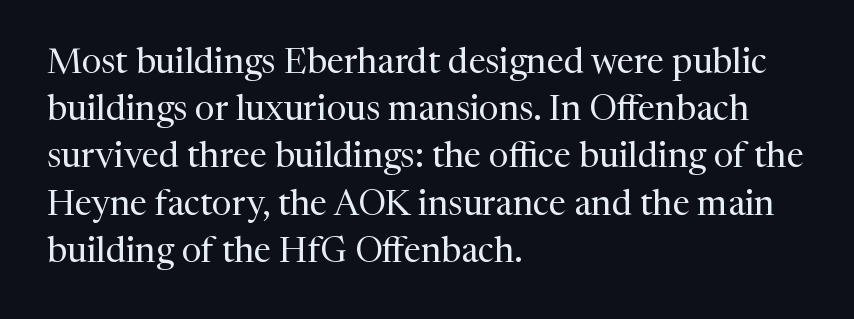
{"serif": "yes", "italic": "no", "bold": "no", "weight": "regular", "width": "normal", "stroke_contrast": "medium", "x_height": "medium", "monospaced": "no", "underline": "no", "align": "left", "line_spacing": "normal", "line_spacing_ratio": 1.35, "letter_spacing": "normal", "letter_spacing_em": 0.0, "glyph_px": 35}
